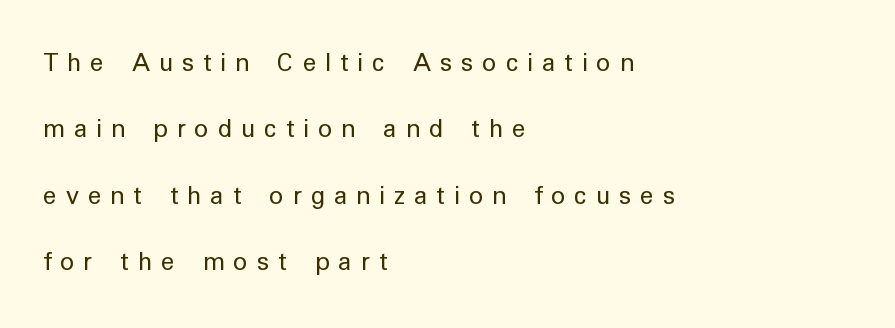
Q: Is the text bold? A: No.
Q: Is the text italic (slanted)? A: No, it is upright.
Q: Is the typeface a serif or a sans-serif typeface? A: Sans-serif.
Q: Is the text underlined? A: No.
Q: How is the paragraph aligned? A: Left-aligned.
Q: Is the spacing between letters normal or unusually wide? A: Unusually wide.
Q: Is the spacing between lines tight, normal or loose? A: Loose.
Q: Width (condensed, normal, or wide)? A: Normal.
Q: Stroke contrast? A: Low.
Q: x-height? A: Medium.
Q: Monospaced? A: No.
